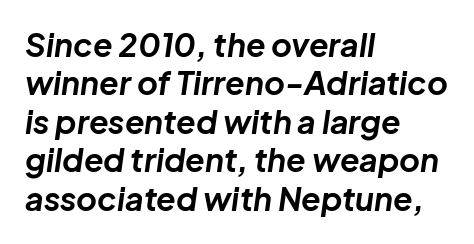
Observe the ordinary spacing: letters are neighbours, not strangers. The lines are quadded left. These words are printed bold, with thick strokes throughout. The typography opts for an oblique posture over an upright one.
